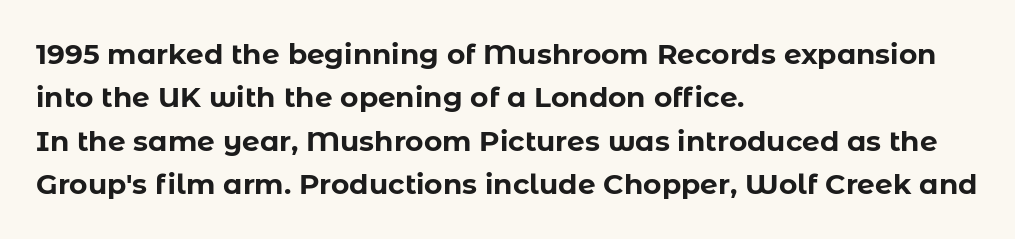
Q: Is the text bold? A: Yes.
Q: Is the text italic (slanted)? A: No, it is upright.
Q: Is the typeface a serif or a sans-serif typeface? A: Sans-serif.
Q: Is the text underlined? A: No.
Q: How is the paragraph aligned? A: Left-aligned.
Q: Is the spacing between letters normal or unusually wide? A: Normal.
Q: Is the spacing between lines tight, normal or loose? A: Normal.
Q: Width (condensed, normal, or wide)? A: Normal.
Q: Stroke contrast? A: Low.
Q: x-height? A: Medium.
Q: Monospaced? A: No.
